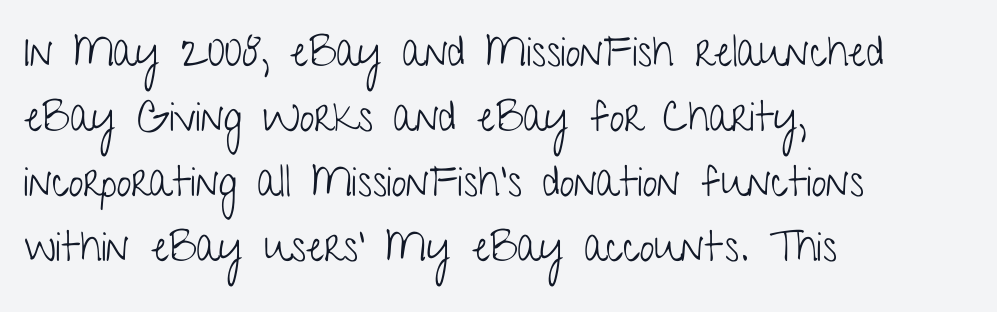
{"serif": "no", "italic": "no", "bold": "no", "weight": "light", "width": "condensed", "stroke_contrast": "low", "x_height": "medium", "monospaced": "no", "underline": "no", "align": "left", "line_spacing": "normal", "line_spacing_ratio": 1.55, "letter_spacing": "normal", "letter_spacing_em": 0.0, "glyph_px": 42}
